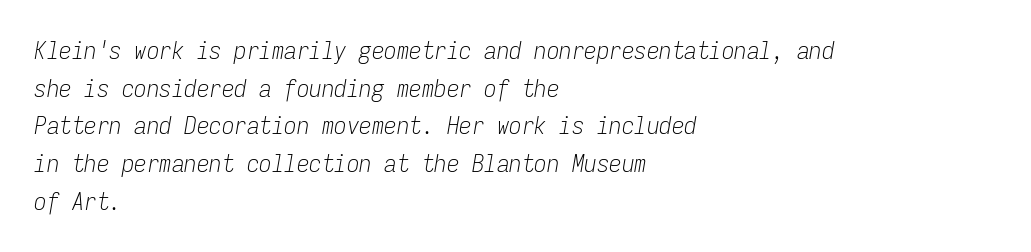
The image shows 25 px text type, italic (leaning right); set left-aligned, normal line spacing (1.51x), normal letter spacing, not underlined.
